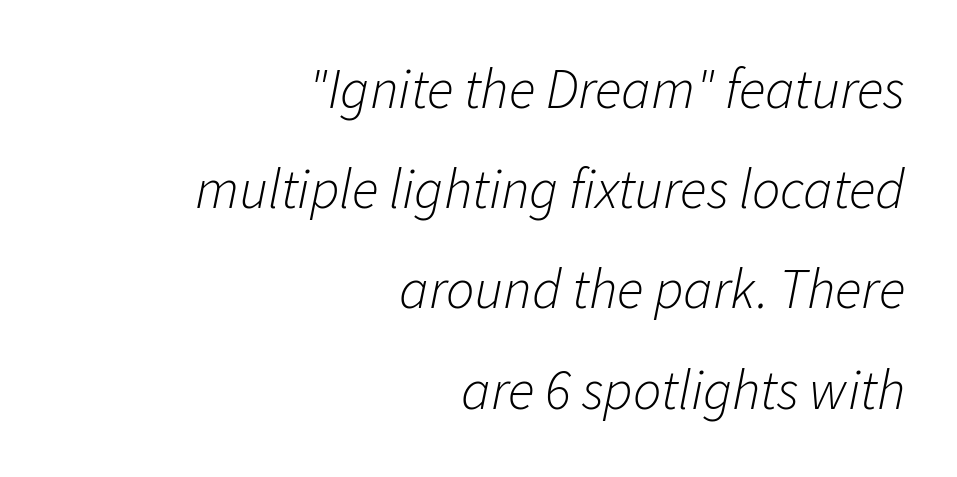
Q: Is the text bold? A: No.
Q: Is the text italic (slanted)? A: Yes, it leans right by about 11 degrees.
Q: Is the text underlined? A: No.
Q: How is the paragraph aligned? A: Right-aligned.
Q: Is the spacing between letters normal or unusually wide? A: Normal.
Q: Width (condensed, normal, or wide)? A: Normal.
Q: Stroke contrast? A: Low.
Q: x-height? A: Medium.
Q: Monospaced? A: No.
